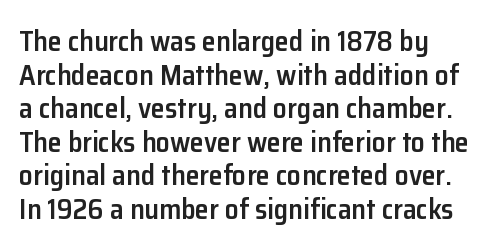
Q: Is the text bold? A: Semi-bold.
Q: Is the text italic (slanted)? A: No, it is upright.
Q: Is the typeface a serif or a sans-serif typeface? A: Sans-serif.
Q: Is the text underlined? A: No.
Q: How is the paragraph aligned? A: Left-aligned.
Q: Is the spacing between letters normal or unusually wide? A: Normal.
Q: Width (condensed, normal, or wide)? A: Normal.
Q: Stroke contrast? A: Low.
Q: x-height? A: Medium.
Q: Monospaced? A: No.
